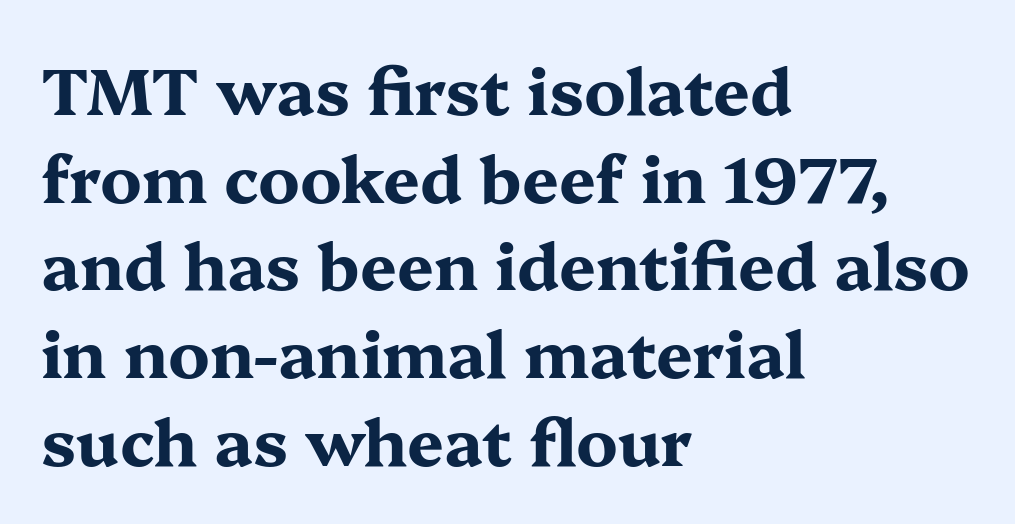
The image shows 65 px bold, wide serif type, upright; set left-aligned, normal line spacing (1.35x), normal letter spacing, not underlined; medium stroke contrast and a medium x-height.
